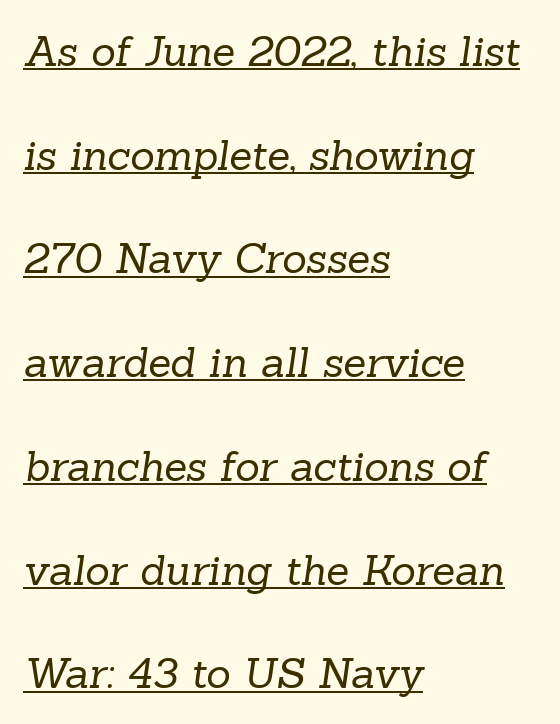
The passage shown is typed in a proportional face where columns would drift. Classification — serif. Vertical spacing — loose. The face used here appears with an underline applied. Horizontally, the lines are justified to the leading edge only.
